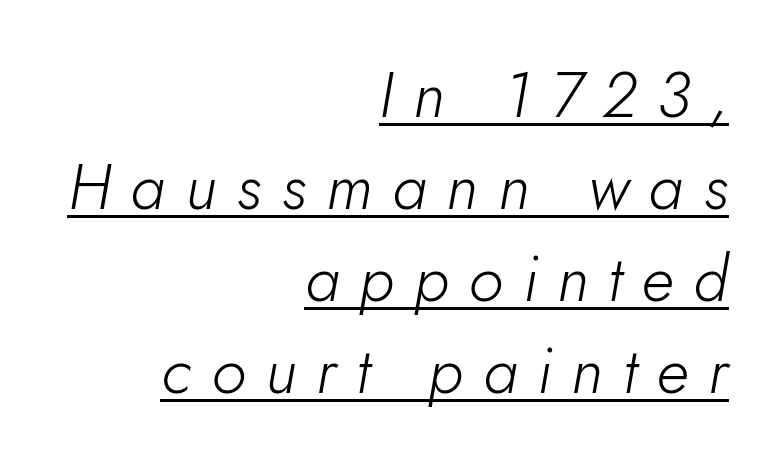
This is not heavy type; no bold has been used. The designer left line spacing at the default. You can see a thin bar hugging the bottom of the glyphs. Is this a fixed-width face? No — the glyphs have proportional, varying widths. This is oblique type, the kind used for emphasis or titles. The letters are spread apart with noticeably loose tracking.
